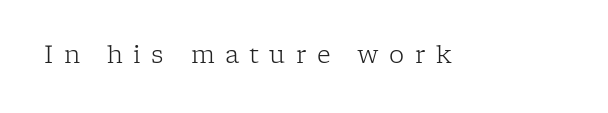
The typesetting does not lean heavy: it is not bold. A typesetter would mark this as roman, not italic. Beneath every word, the page is bare. Letter spacing: wide.
